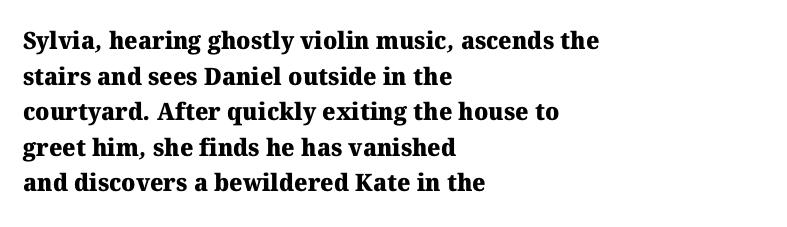
Weight: bold. Reading down the column, the eye jumps a familiar distance to each next line. The typesetter chose a ragged-right arrangement here. Clear beneath every line of the passage. Default kerning and tracking; the words read as compact shapes.
